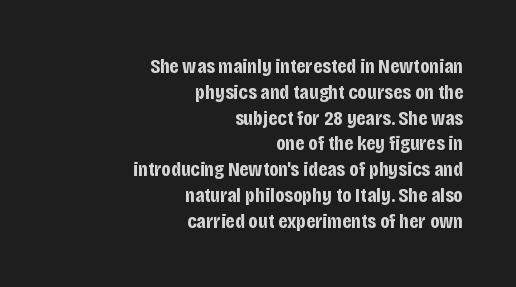
Q: Is the text bold? A: Yes.
Q: Is the text italic (slanted)? A: No, it is upright.
Q: Is the text underlined? A: No.
Q: How is the paragraph aligned? A: Right-aligned.
Q: Is the spacing between letters normal or unusually wide? A: Normal.
